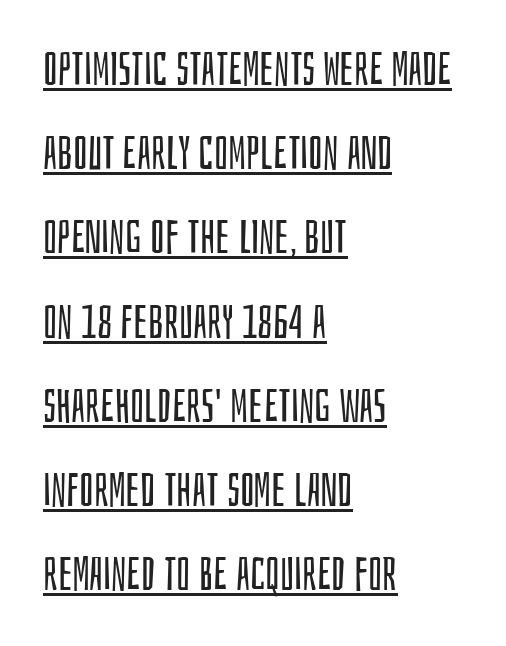
{"serif": "no", "italic": "no", "bold": "no", "weight": "regular", "width": "condensed", "stroke_contrast": "low", "x_height": "large", "monospaced": "no", "underline": "yes", "align": "left", "line_spacing_ratio": 1.83, "letter_spacing": "normal", "letter_spacing_em": 0.0, "glyph_px": 46}
